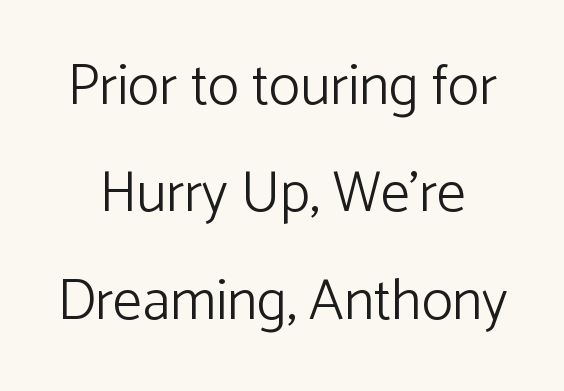
No extra ink here — the face is not bold. Font category for this specimen: sans-serif. A roman cut, with each character standing at attention. Rule under the text: the space is simply empty.
